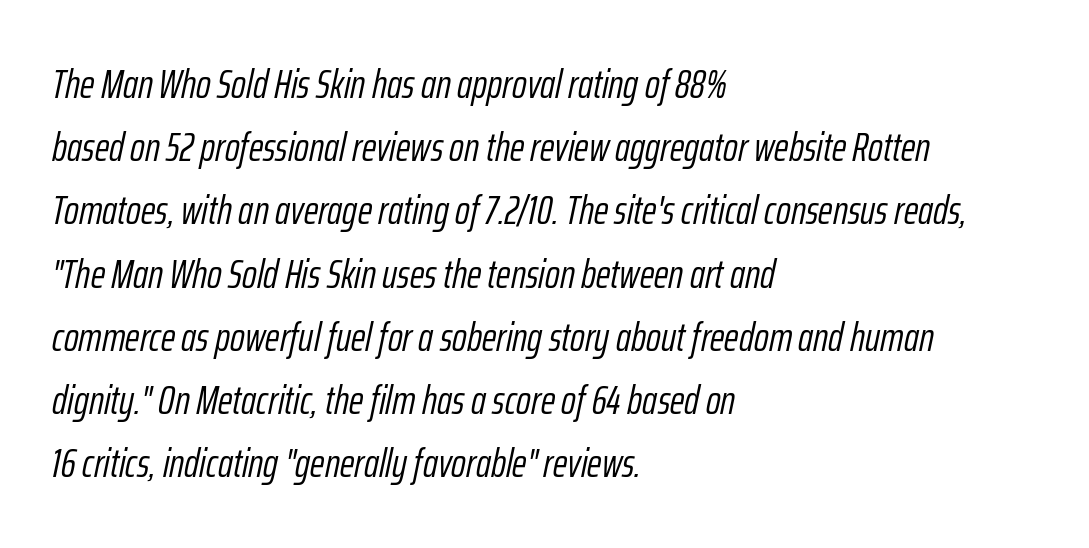
{"italic": "yes", "lean": "right", "slant_degrees": 12, "bold": "no", "weight": "light", "width": "condensed", "stroke_contrast": "low", "x_height": "medium", "monospaced": "no", "underline": "no", "align": "left", "line_spacing": "normal", "line_spacing_ratio": 1.58, "letter_spacing": "normal", "letter_spacing_em": 0.0, "glyph_px": 40}
